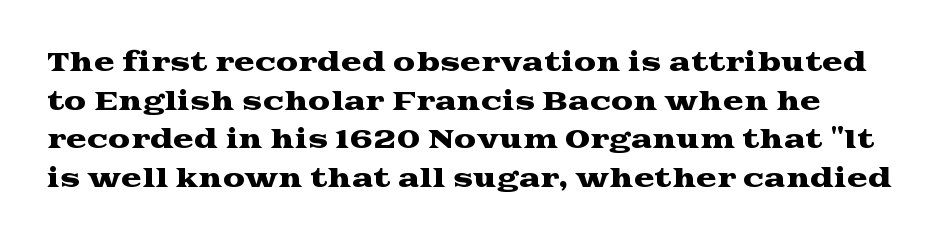
The image shows 25 px text type, upright; set normal line spacing (1.55x), normal letter spacing, not underlined.
